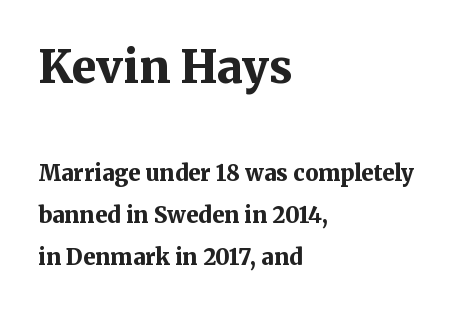
This rendering features lettering with no underline. Which chunk is bigger? The first one — the top block dwarfs the bottom. You could not count columns in this text — the font is proportionally spaced. Each glyph is drawn with heavy, bold strokes.
